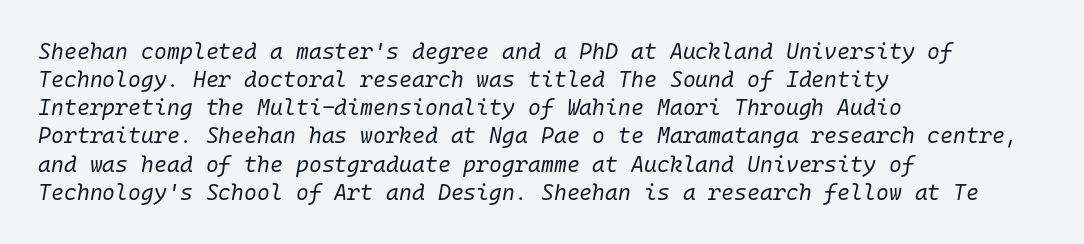
Q: Is the text bold? A: No.
Q: Is the text italic (slanted)? A: Yes, it leans right by about 10 degrees.
Q: Is the text underlined? A: No.
Q: How is the paragraph aligned? A: Left-aligned.
Q: Is the spacing between letters normal or unusually wide? A: Normal.
Q: Is the spacing between lines tight, normal or loose? A: Normal.
